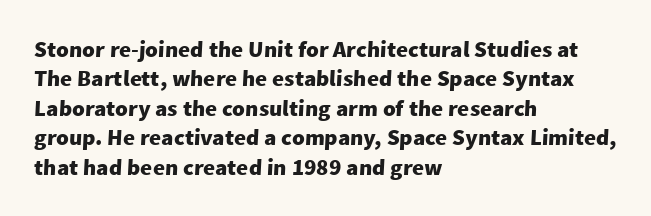
The image shows 23 px bold type; set left-aligned, normal line spacing (1.28x), normal letter spacing, not underlined.
